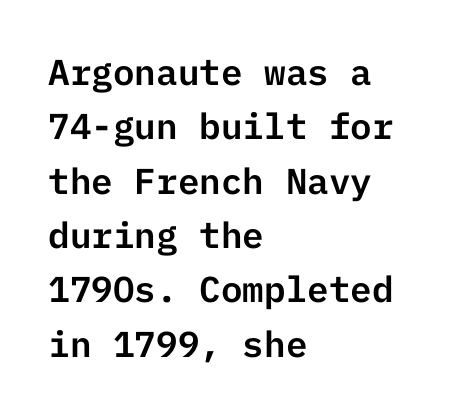
The image shows 36 px sans-serif type, upright; set left-aligned, normal line spacing (1.51x), normal letter spacing, not underlined; low stroke contrast and a medium x-height.
